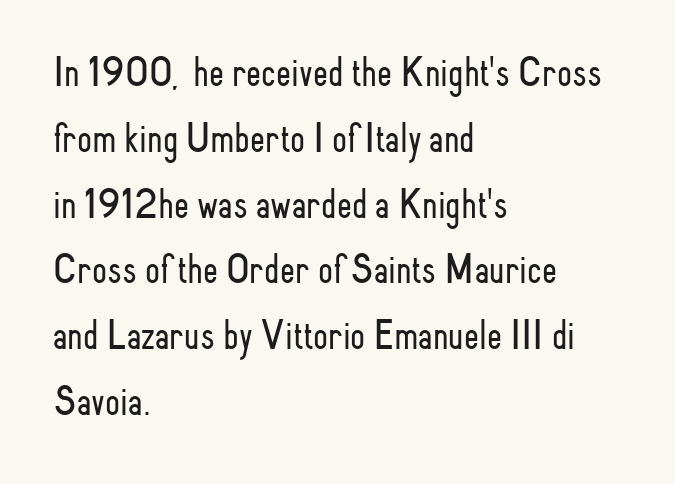
Q: Is the text bold? A: No.
Q: Is the text italic (slanted)? A: No, it is upright.
Q: Is the typeface a serif or a sans-serif typeface? A: Sans-serif.
Q: Is the text underlined? A: No.
Q: How is the paragraph aligned? A: Left-aligned.
Q: Is the spacing between letters normal or unusually wide? A: Normal.
Q: Is the spacing between lines tight, normal or loose? A: Normal.
Q: Width (condensed, normal, or wide)? A: Condensed.
Q: Stroke contrast? A: Low.
Q: x-height? A: Small.
Q: Monospaced? A: No.
